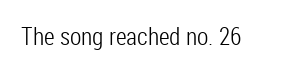
Q: Is the text bold? A: No.
Q: Is the text italic (slanted)? A: No, it is upright.
Q: Is the text underlined? A: No.
Q: Is the spacing between letters normal or unusually wide? A: Normal.
